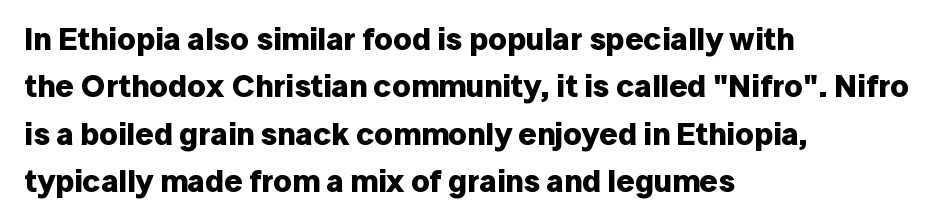
The passage shown is emphatically bold. Spacing between characters is what you'd get straight out of the box. Honestly, the row spacing looks completely unremarkable. No italicization has been applied; the sample stays upright.
